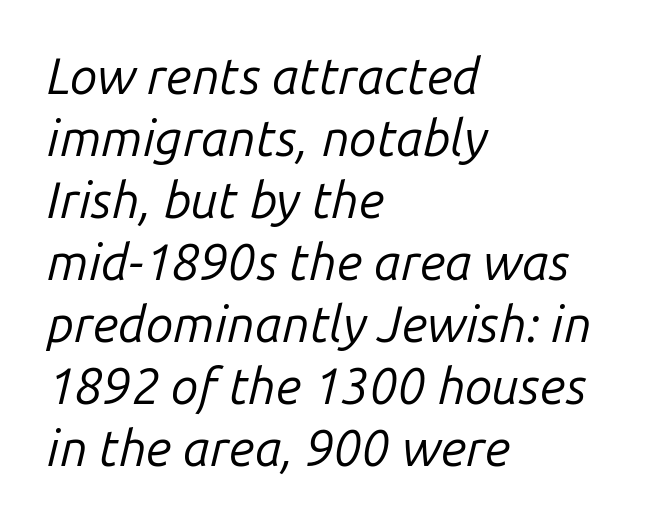
You can tell it's italic because the verticals aren't actually vertical. Letter spacing: default. Typeset ragged right — the left edge is the straight one. Anything drawn beneath the words? Only blank space. The passage shown is typed in a proportional face where columns would drift. Compared with a typical body face, this is equally light or lighter still.
